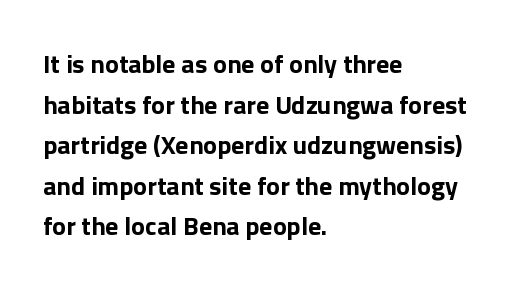
The image shows 26 px bold type, upright; set left-aligned, normal line spacing (1.56x), normal letter spacing, not underlined.
